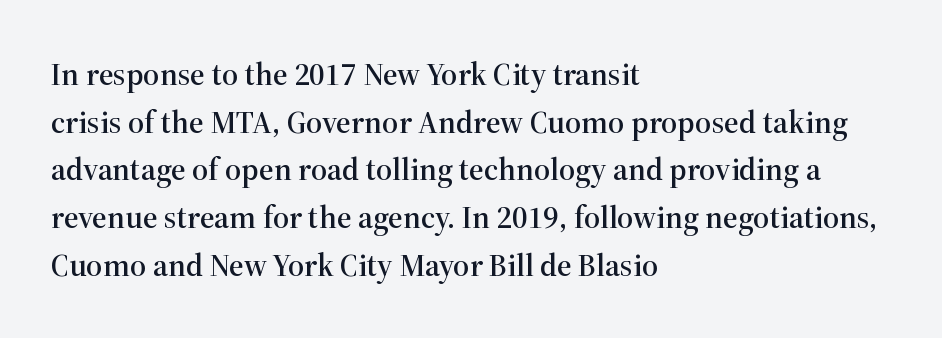
The image shows 32 px serif type, upright; set left-aligned, normal line spacing (1.49x), normal letter spacing, not underlined; high stroke contrast and a medium x-height.
